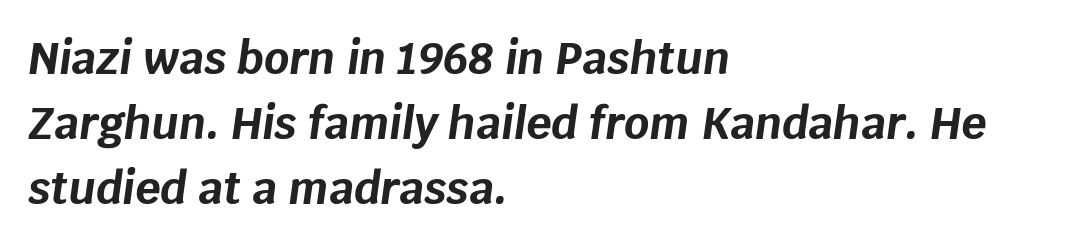
This sample uses an oblique cut, with every glyph tilted off the vertical. Which margin do the lines hug? The left one — the right edge is uneven. The lines sit at an ordinary, default distance from one another. Weight: bold.
